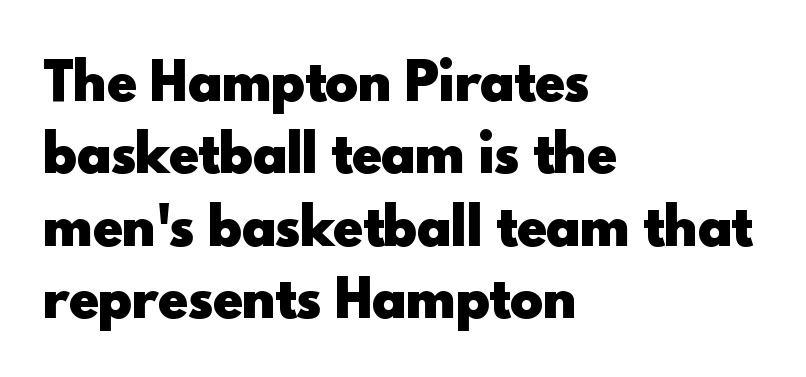
The image shows 50 px heavy sans-serif type, upright; set left-aligned, normal line spacing (1.45x), normal letter spacing, not underlined; a small x-height.
